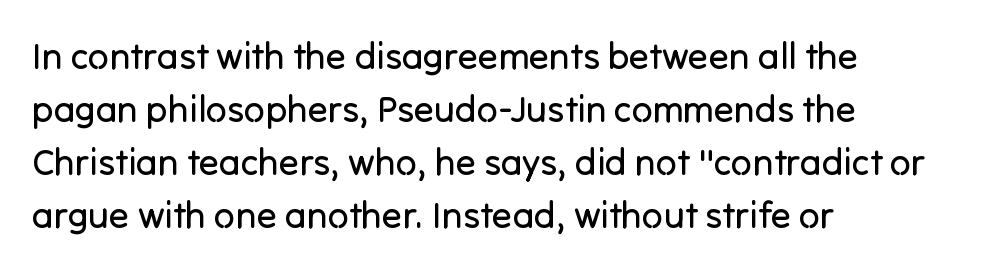
{"serif": "no", "italic": "no", "bold": "no", "weight": "regular", "width": "normal", "stroke_contrast": "low", "x_height": "medium", "monospaced": "no", "underline": "no", "align": "left", "line_spacing": "normal", "line_spacing_ratio": 1.43, "letter_spacing": "normal", "letter_spacing_em": 0.0, "glyph_px": 37}
